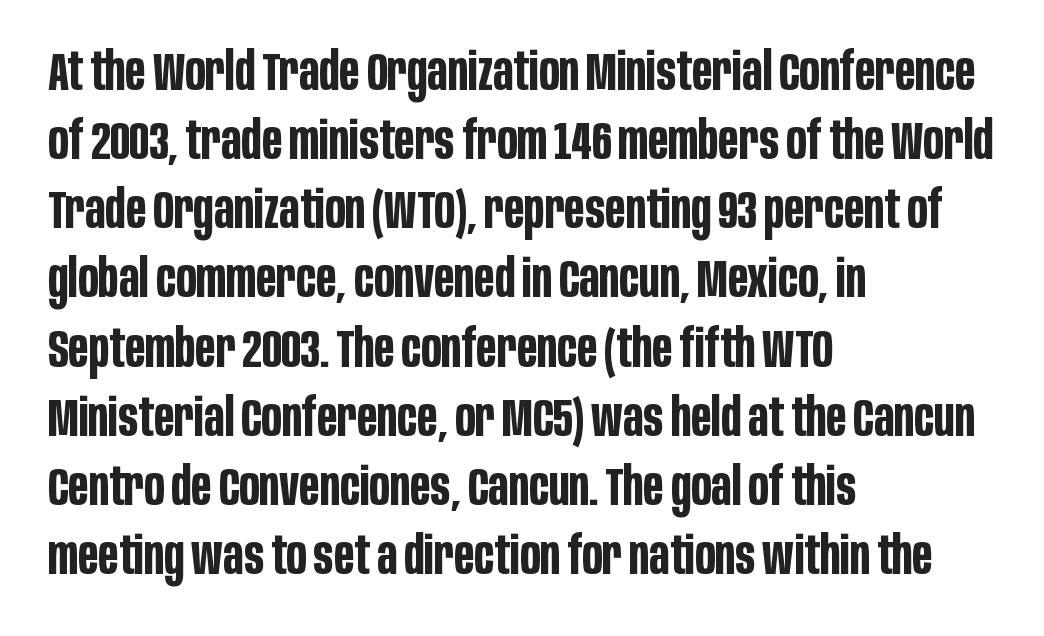
Q: Is the text bold? A: Yes.
Q: Is the text italic (slanted)? A: No, it is upright.
Q: Is the typeface a serif or a sans-serif typeface? A: Sans-serif.
Q: Is the text underlined? A: No.
Q: How is the paragraph aligned? A: Left-aligned.
Q: Is the spacing between letters normal or unusually wide? A: Normal.
Q: Is the spacing between lines tight, normal or loose? A: Normal.
Q: Width (condensed, normal, or wide)? A: Condensed.
Q: Stroke contrast? A: Low.
Q: x-height? A: Large.
Q: Monospaced? A: No.
